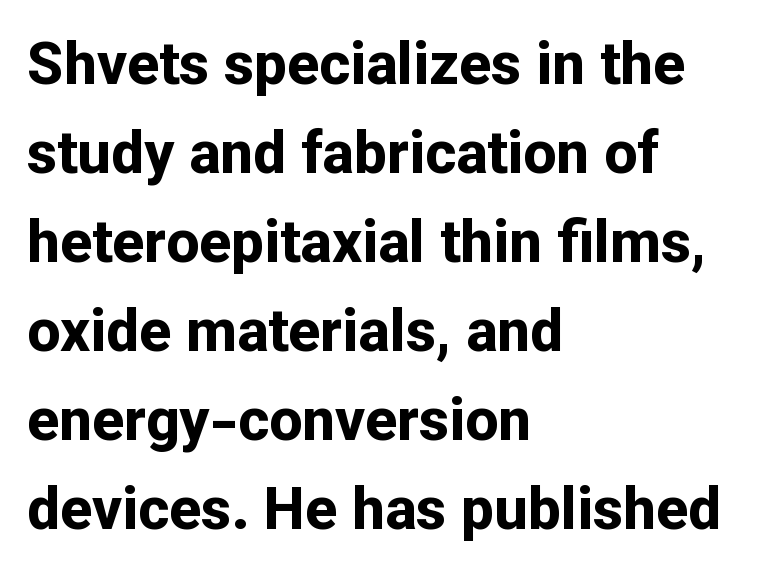
Q: Is the text bold? A: Yes.
Q: Is the text italic (slanted)? A: No, it is upright.
Q: Is the typeface a serif or a sans-serif typeface? A: Sans-serif.
Q: Is the text underlined? A: No.
Q: How is the paragraph aligned? A: Left-aligned.
Q: Is the spacing between letters normal or unusually wide? A: Normal.
Q: Is the spacing between lines tight, normal or loose? A: Normal.
Q: Width (condensed, normal, or wide)? A: Normal.
Q: Stroke contrast? A: Low.
Q: x-height? A: Medium.
Q: Monospaced? A: No.
